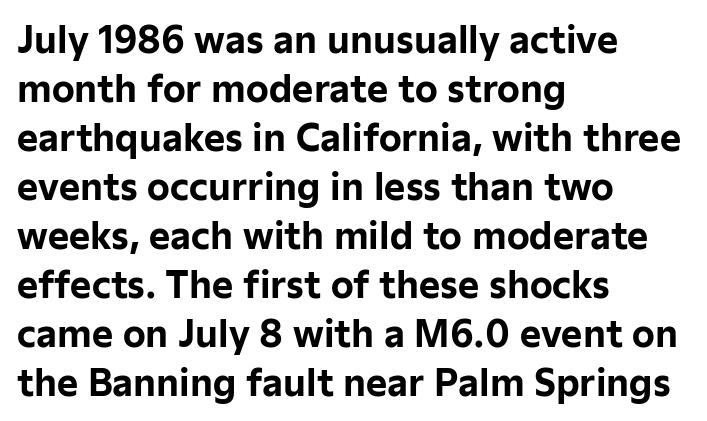
{"serif": "no", "italic": "no", "bold": "yes", "weight": "bold", "width": "normal", "stroke_contrast": "low", "x_height": "medium", "monospaced": "no", "underline": "no", "align": "left", "line_spacing": "normal", "line_spacing_ratio": 1.36, "letter_spacing": "normal", "letter_spacing_em": 0.0, "glyph_px": 36}
